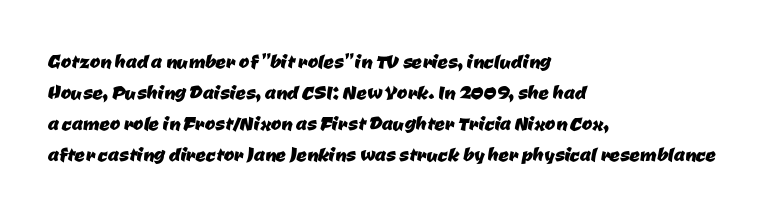
{"underline": "no", "align": "left", "line_spacing_ratio": 1.24, "letter_spacing": "normal", "letter_spacing_em": 0.0, "glyph_px": 25}
